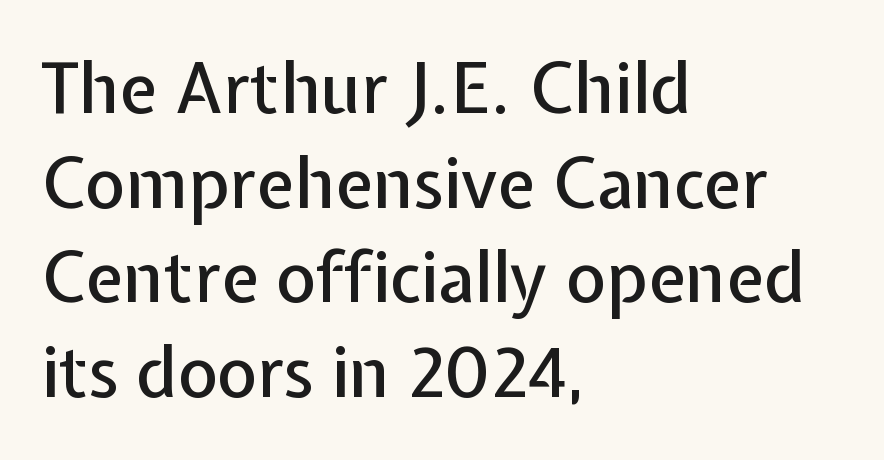
Q: Is the text italic (slanted)? A: No, it is upright.
Q: Is the typeface a serif or a sans-serif typeface? A: Sans-serif.
Q: Is the text underlined? A: No.
Q: How is the paragraph aligned? A: Left-aligned.
Q: Is the spacing between letters normal or unusually wide? A: Normal.
Q: Is the spacing between lines tight, normal or loose? A: Normal.
Q: Width (condensed, normal, or wide)? A: Normal.
Q: Stroke contrast? A: Low.
Q: x-height? A: Medium.
Q: Monospaced? A: No.
